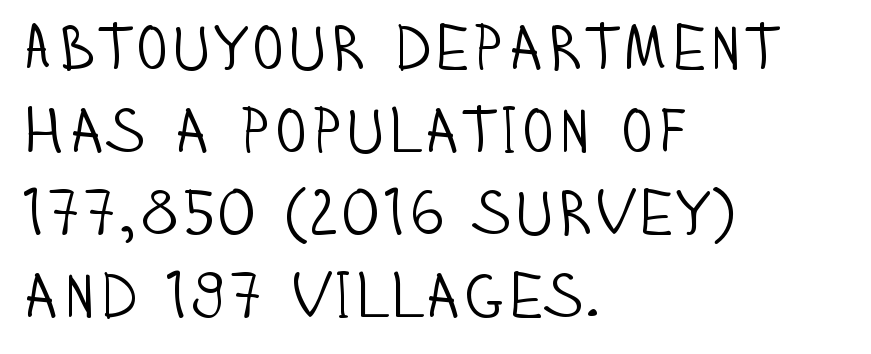
The image shows 63 px light, condensed sans-serif type, upright; set left-aligned, normal line spacing (1.31x), normal letter spacing, not underlined; low stroke contrast and a large x-height.
